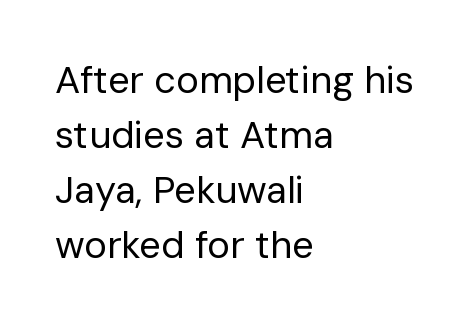
{"serif": "no", "italic": "no", "bold": "no", "weight": "regular", "width": "normal", "stroke_contrast": "low", "x_height": "medium", "monospaced": "no", "underline": "no", "align": "left", "line_spacing": "normal", "line_spacing_ratio": 1.45, "letter_spacing": "normal", "letter_spacing_em": 0.0, "glyph_px": 38}
